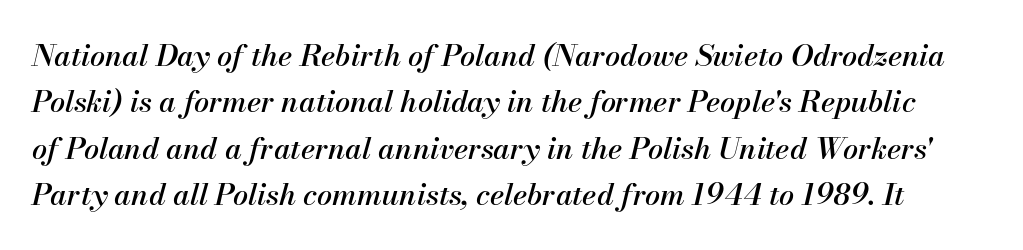
{"italic": "yes", "lean": "right", "slant_degrees": 13, "width": "normal", "stroke_contrast": "medium", "x_height": "small", "monospaced": "no", "underline": "no", "line_spacing": "normal", "line_spacing_ratio": 1.55, "letter_spacing": "normal", "letter_spacing_em": 0.0, "glyph_px": 30}
